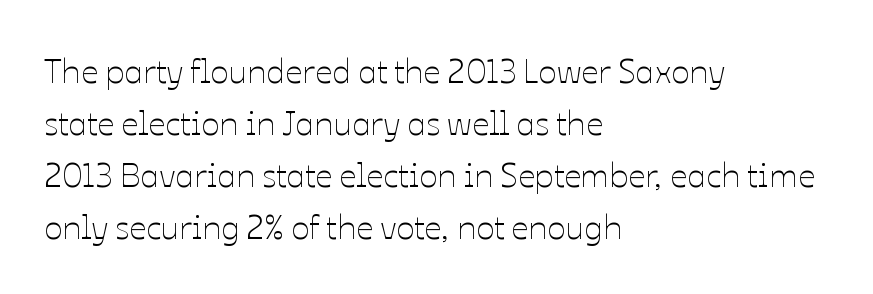
The image shows 34 px thin type, upright; set left-aligned, normal line spacing (1.53x), normal letter spacing, not underlined; low stroke contrast and a medium x-height.
